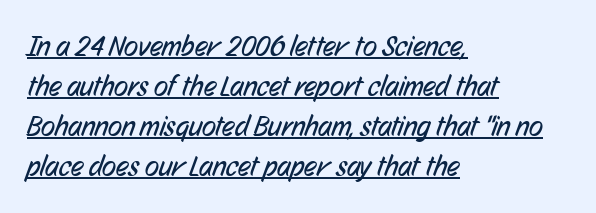
Q: Is the text bold? A: No.
Q: Is the typeface a serif or a sans-serif typeface? A: Sans-serif.
Q: Is the text underlined? A: Yes.
Q: How is the paragraph aligned? A: Left-aligned.
Q: Is the spacing between letters normal or unusually wide? A: Normal.
Q: Is the spacing between lines tight, normal or loose? A: Normal.
Q: Width (condensed, normal, or wide)? A: Condensed.
Q: Stroke contrast? A: Low.
Q: x-height? A: Medium.
Q: Monospaced? A: No.
